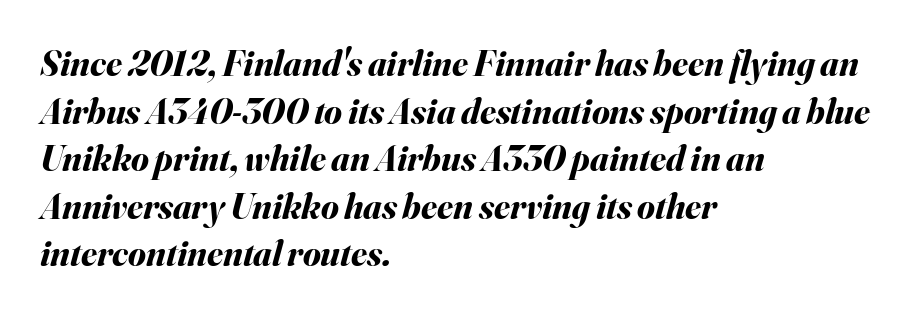
Bare-footed words on every line. Caption: standard tracking, unaltered. Honestly, the row spacing looks completely unremarkable. In CSS terms this would be text-align: left. Its strokes are broad and dark, the hallmark of bold type.
